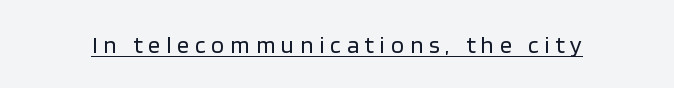
Students, note that the glyphs here are deliberately spaced far apart. Emphasis is given by a line drawn under the lettering. The typesetting does not lean heavy: it is not bold. The letters stand upright; this is a roman face.
